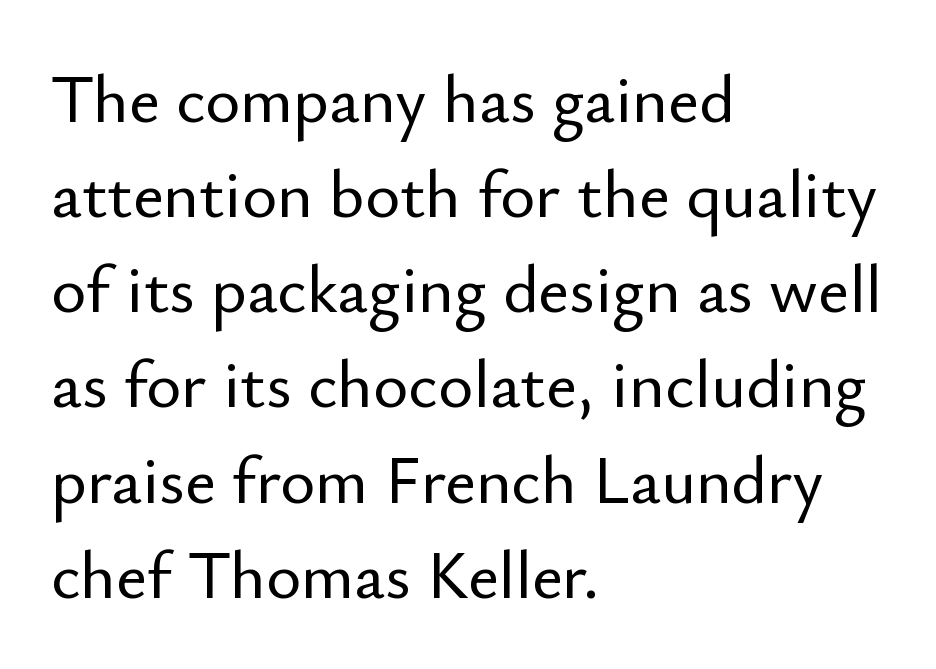
Q: Is the text italic (slanted)? A: No, it is upright.
Q: Is the typeface a serif or a sans-serif typeface? A: Sans-serif.
Q: Is the text underlined? A: No.
Q: How is the paragraph aligned? A: Left-aligned.
Q: Is the spacing between letters normal or unusually wide? A: Normal.
Q: Is the spacing between lines tight, normal or loose? A: Normal.
Q: Width (condensed, normal, or wide)? A: Normal.
Q: Stroke contrast? A: Low.
Q: x-height? A: Small.
Q: Monospaced? A: No.
